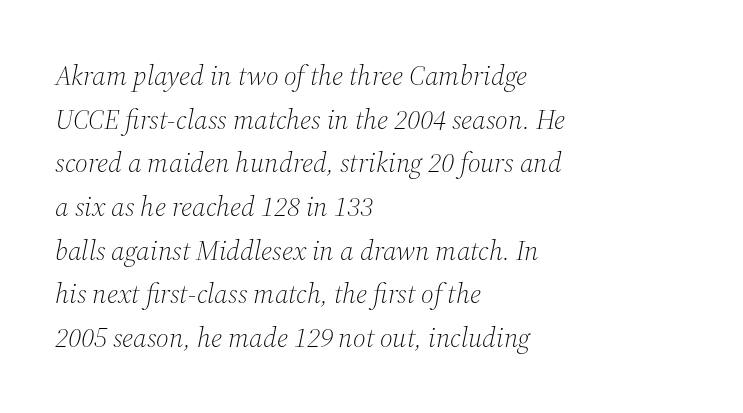
Q: Is the text bold? A: No.
Q: Is the text italic (slanted)? A: Yes, it leans right by about 12 degrees.
Q: Is the typeface a serif or a sans-serif typeface? A: Serif.
Q: Is the text underlined? A: No.
Q: How is the paragraph aligned? A: Left-aligned.
Q: Is the spacing between letters normal or unusually wide? A: Normal.
Q: Is the spacing between lines tight, normal or loose? A: Normal.
Q: Width (condensed, normal, or wide)? A: Normal.
Q: Stroke contrast? A: Medium.
Q: x-height? A: Medium.
Q: Monospaced? A: No.
